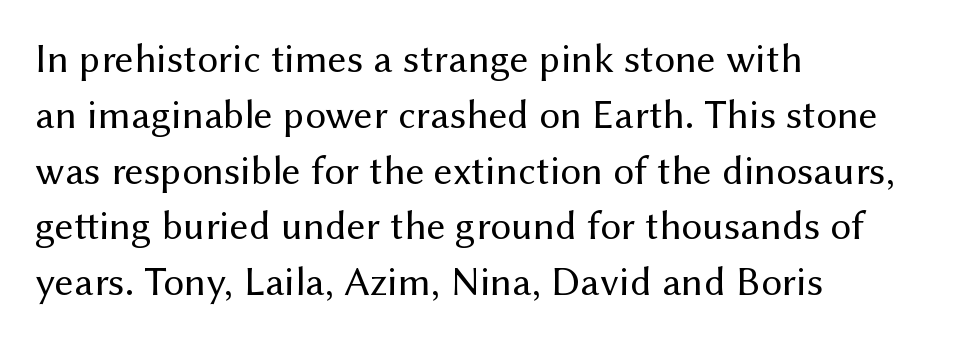
{"serif": "no", "italic": "no", "bold": "no", "weight": "regular", "width": "normal", "stroke_contrast": "medium", "x_height": "medium", "monospaced": "no", "underline": "no", "align": "left", "line_spacing": "normal", "line_spacing_ratio": 1.36, "letter_spacing": "normal", "letter_spacing_em": 0.0, "glyph_px": 41}
